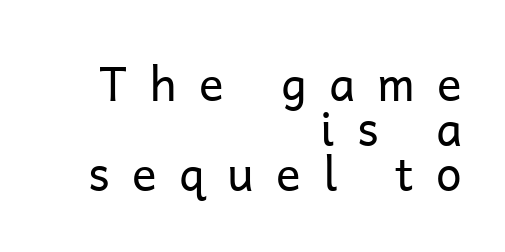
The image shows 46 px regular-weight sans-serif type, upright; set right-aligned, tight line spacing (0.98x), unusually wide letter spacing (+0.49 em), not underlined; low stroke contrast and a medium x-height.
